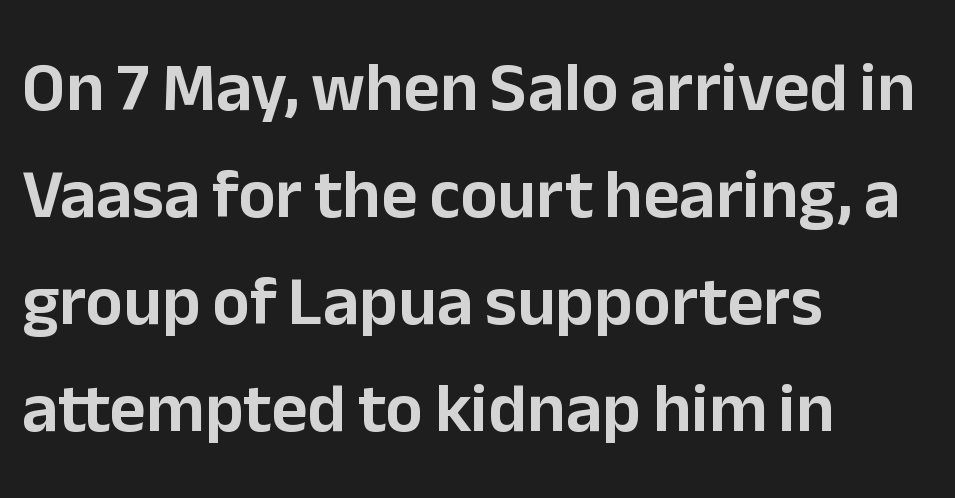
Horizontally, the lines are justified to the leading edge only. Clear beneath every line of the passage. Italic? Not at all — the glyphs are vertical. What's the leading like? Ordinary, nothing unusual. Characters follow at the spacing the type designer built in. The typeface chosen for these lines omits serifs.
